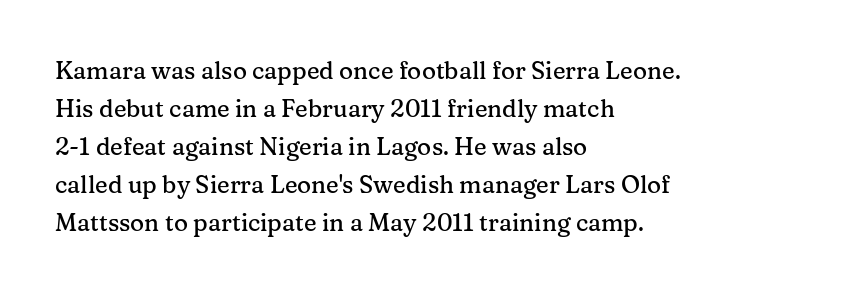
The specimen omits any rule beneath the text block's lines. Alignment: flush left. Italic? Not at all — the glyphs are vertical. The lines sit at an ordinary, default distance from one another. You could call the tracking neutral — neither tight nor loose.
